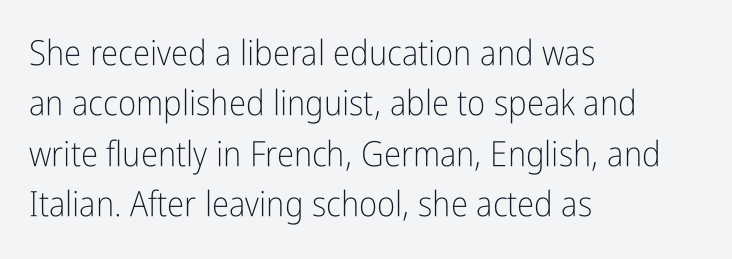
Stems and bowls with no extra thickness — not bold. Check the space under the baseline: it is left empty. The vertical gap from one line to the next is medium. Nobody touched the tracking dial on this one.
